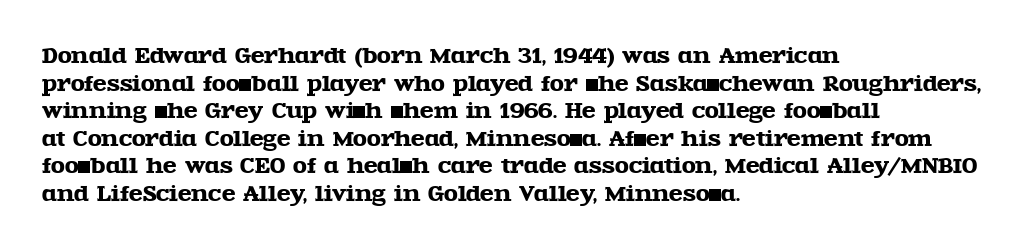
The block of text has a typical density, with ordinary space between rows. The letters stand straight up with perfectly vertical stems. Line starts are locked; line ends wander. Between one letter and the next there's only the usual sliver of space. Type without underlining.
